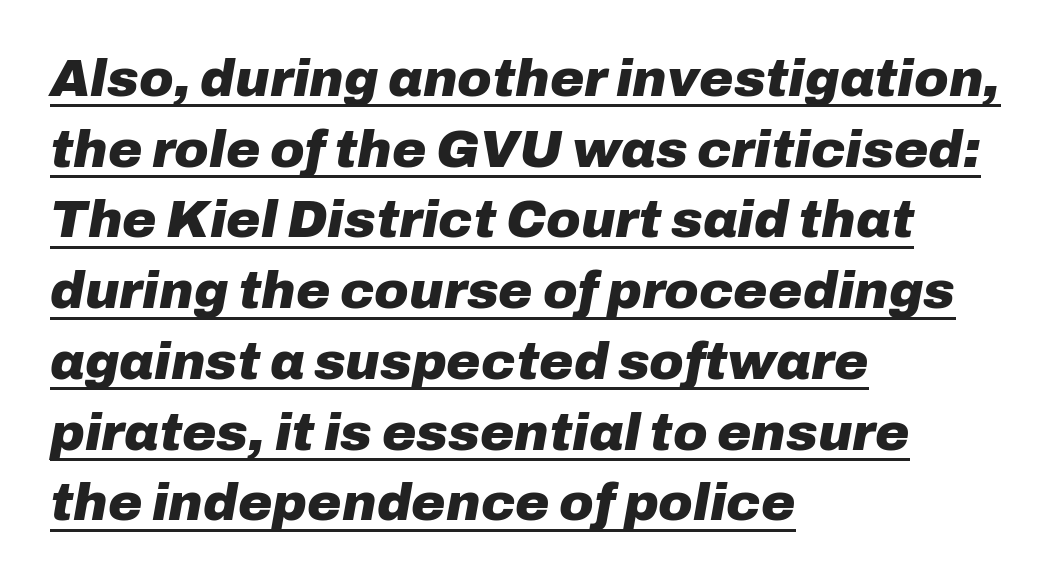
{"italic": "yes", "lean": "right", "slant_degrees": 10, "bold": "yes", "weight": "heavy", "width": "normal", "stroke_contrast": "low", "x_height": "medium", "monospaced": "no", "underline": "yes", "align": "left", "line_spacing": "normal", "line_spacing_ratio": 1.36, "letter_spacing": "normal", "letter_spacing_em": 0.0, "glyph_px": 52}
